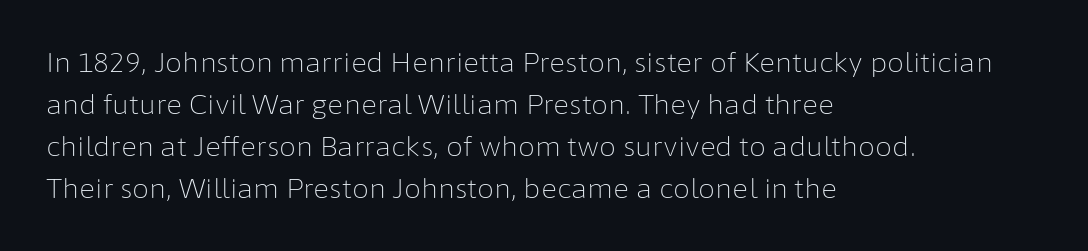
Each new line begins a customary step beneath the previous one. The passage shown is not underscored anywhere. Weight: not bold — regular or lighter. Nope, not italic — everything's standing straight. A classic flush-left, rag-right setting is used for this passage.
